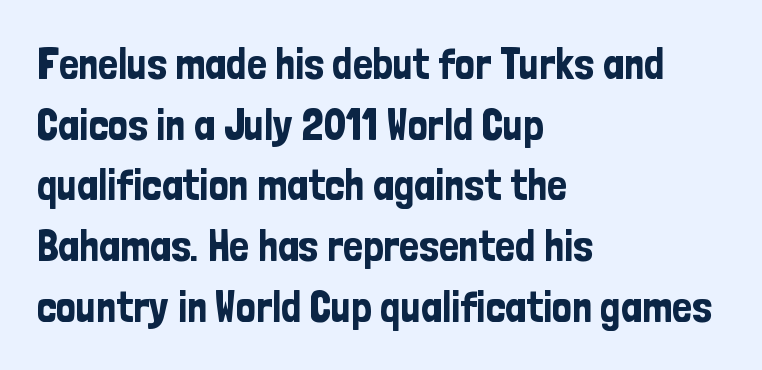
The image shows 44 px condensed sans-serif type, upright; set left-aligned, normal line spacing (1.38x), normal letter spacing, not underlined; low stroke contrast and a medium x-height.
